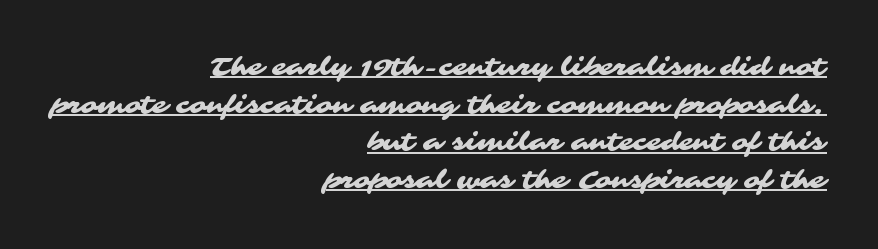
This sample is right-justified, so line beginnings fall wherever the words allow. The space between consecutive lines is moderate. This sample uses plain, unmodified letter spacing. Looks like someone drew a line under every word here.
